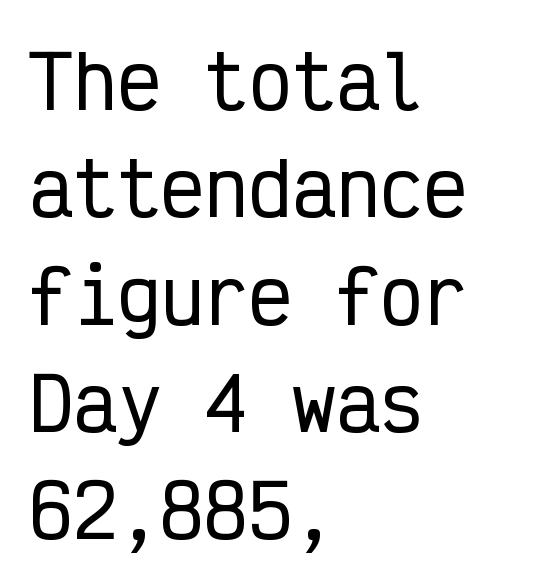
The image shows 73 px condensed sans-serif type, upright, monospaced; set left-aligned, normal line spacing (1.47x), normal letter spacing, not underlined; low stroke contrast and a medium x-height.
